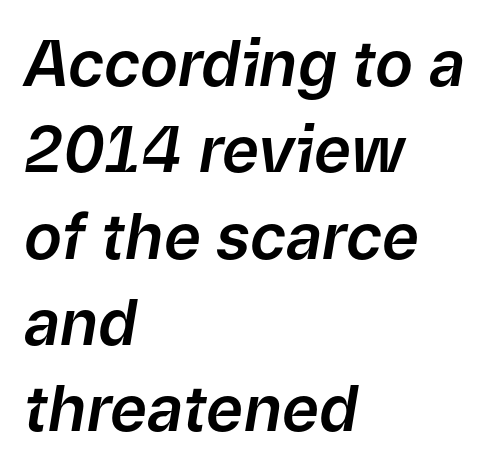
In terms of leading, this rendering sits right in the middle. Which margin do the lines hug? The left one — the right edge is uneven. The rendering uses natural spacing where letterforms have individual widths. Does the lettering tilt? It does — this is italic. Caption: standard tracking, unaltered. Honestly, there is no underline to notice here at all.
